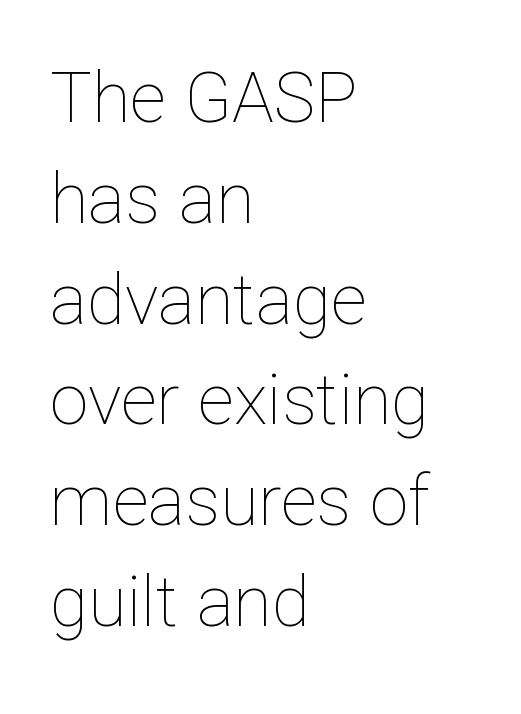
{"italic": "no", "bold": "no", "weight": "thin", "width": "normal", "stroke_contrast": "low", "x_height": "medium", "monospaced": "no", "underline": "no", "align": "left", "line_spacing": "normal", "line_spacing_ratio": 1.44, "letter_spacing": "normal", "letter_spacing_em": 0.0, "glyph_px": 70}
